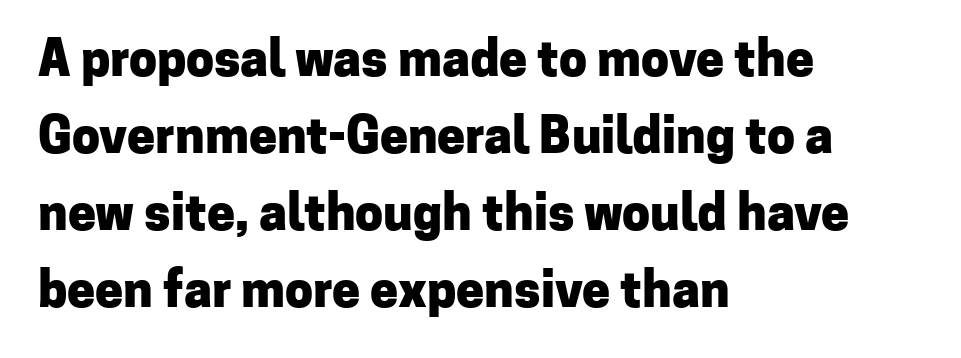
The image shows 50 px heavy sans-serif type, upright; set left-aligned, normal line spacing (1.54x), normal letter spacing, not underlined; low stroke contrast and a medium x-height.
